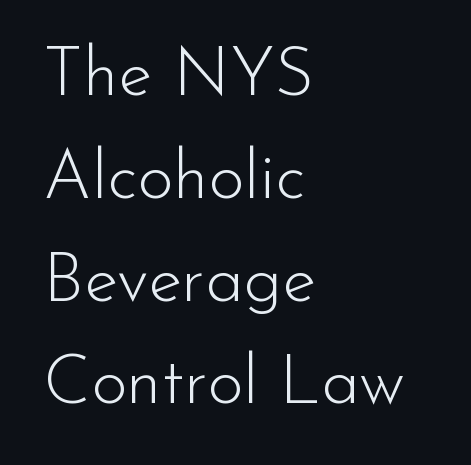
The image shows 69 px light sans-serif type, upright; set left-aligned, normal line spacing (1.49x), normal letter spacing, not underlined; low stroke contrast and a small x-height.
